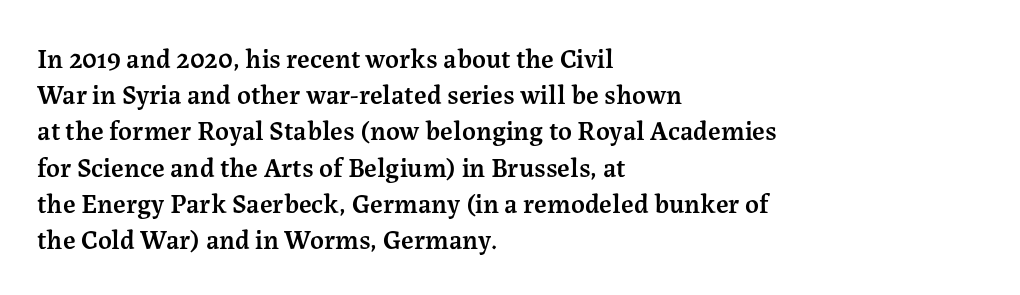
{"italic": "no", "bold": "semi", "underline": "no", "align": "left", "line_spacing": "normal", "line_spacing_ratio": 1.34, "letter_spacing": "normal", "letter_spacing_em": 0.0, "glyph_px": 27}
